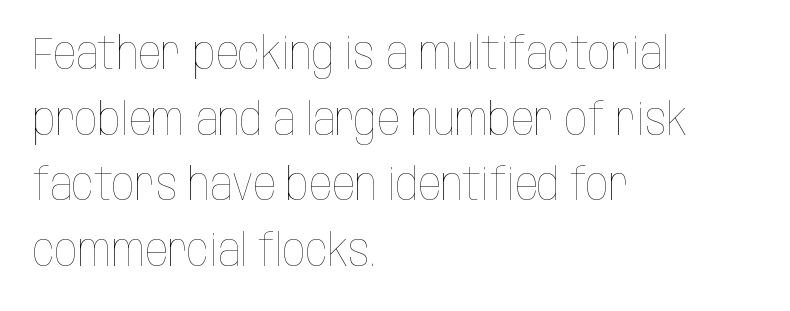
{"italic": "no", "bold": "no", "weight": "thin", "width": "condensed", "stroke_contrast": "low", "x_height": "large", "monospaced": "no", "underline": "no", "align": "left", "line_spacing": "normal", "line_spacing_ratio": 1.46, "letter_spacing": "normal", "letter_spacing_em": 0.0, "glyph_px": 45}
